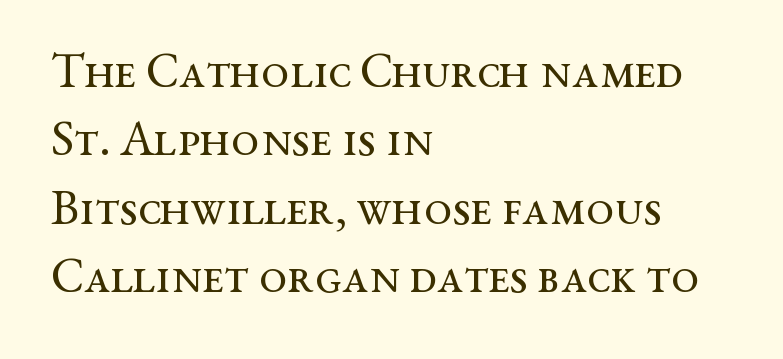
This sample is left-justified, so line endings fall wherever the words run out. Is there any slant? The stems are plumb. The rendering keeps characters at their native spacing. Spacing verdict: proportional, widths tailored to each character. Summary of weight: not heavy and not bold.
